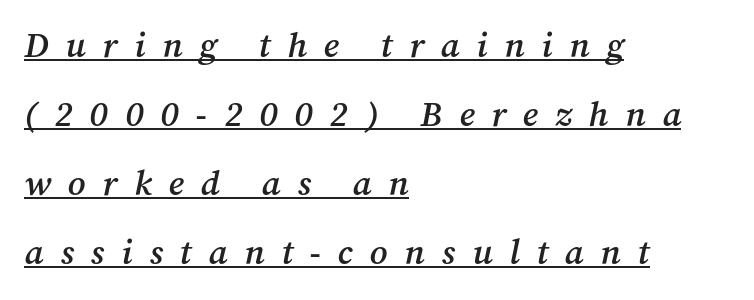
The image shows 35 px semibold serif type, italic (leaning right); set left-aligned, loose line spacing (1.97x), unusually wide letter spacing (+0.48 em), underlined; medium stroke contrast and a medium x-height.
